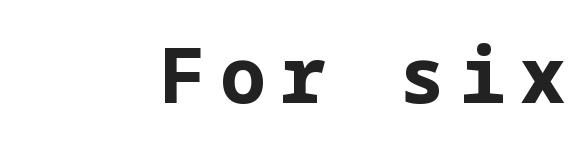
The image shows 76 px bold sans-serif type, upright; set right-aligned, not underlined; low stroke contrast and a medium x-height.
